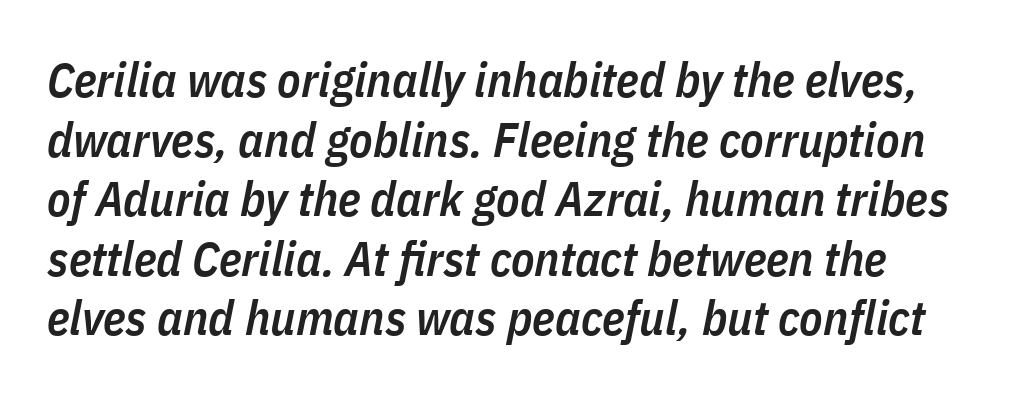
Glance below the letters and you will spot only blank space. This sample has the flowing, uneven cadence of proportional lettering. This is the in-between weight designers call semibold or demi. The tracking reads as untouched default to a designer's eye.
